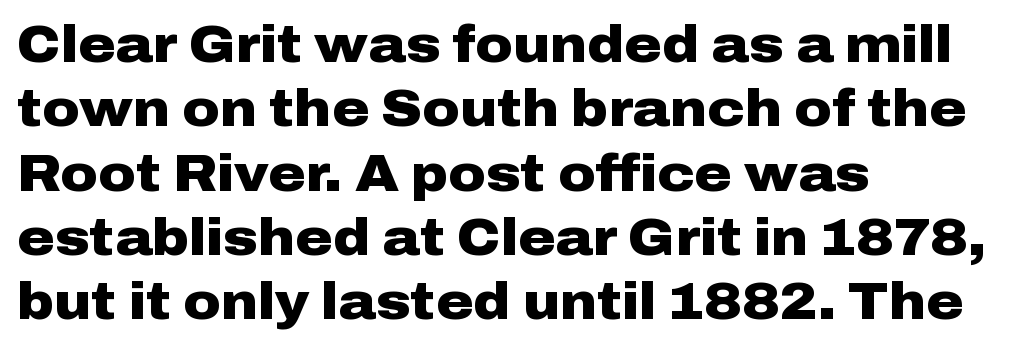
Q: Is the text bold? A: Yes.
Q: Is the text italic (slanted)? A: No, it is upright.
Q: Is the typeface a serif or a sans-serif typeface? A: Sans-serif.
Q: Is the text underlined? A: No.
Q: How is the paragraph aligned? A: Left-aligned.
Q: Is the spacing between letters normal or unusually wide? A: Normal.
Q: Is the spacing between lines tight, normal or loose? A: Normal.
Q: Width (condensed, normal, or wide)? A: Wide.
Q: Stroke contrast? A: Low.
Q: x-height? A: Medium.
Q: Monospaced? A: No.
